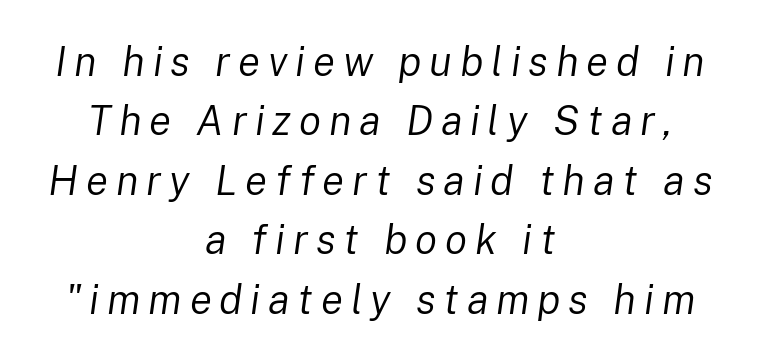
Q: Is the text bold? A: No.
Q: Is the text italic (slanted)? A: Yes, it leans right by about 8 degrees.
Q: Is the text underlined? A: No.
Q: How is the paragraph aligned? A: Centered.
Q: Is the spacing between lines tight, normal or loose? A: Normal.
Q: Width (condensed, normal, or wide)? A: Normal.
Q: Stroke contrast? A: Low.
Q: x-height? A: Medium.
Q: Monospaced? A: No.
